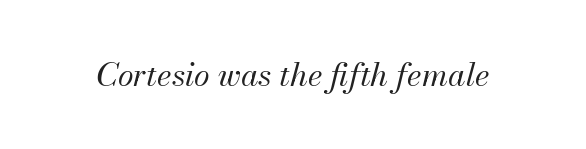
{"italic": "yes", "lean": "right", "slant_degrees": 13, "bold": "no", "weight": "regular", "width": "normal", "stroke_contrast": "medium", "x_height": "small", "monospaced": "no", "underline": "no", "letter_spacing": "normal", "letter_spacing_em": 0.0, "glyph_px": 32}
